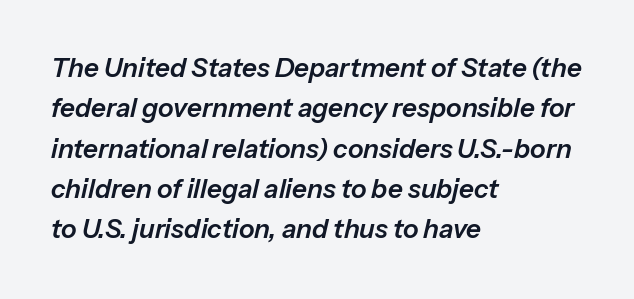
{"italic": "yes", "lean": "right", "slant_degrees": 13, "underline": "no", "align": "left", "line_spacing": "normal", "line_spacing_ratio": 1.55, "letter_spacing": "normal", "letter_spacing_em": 0.0, "glyph_px": 26}
